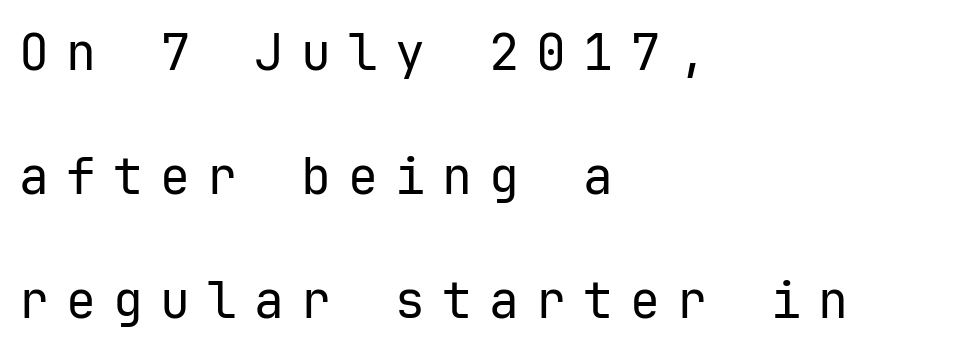
The passage shown has open, widely tracked lettering throughout. The passage shown is typed in a monospace face where columns stay perfectly aligned. On a weight scale, this lands at 450 or below. Alignment: flush left.
